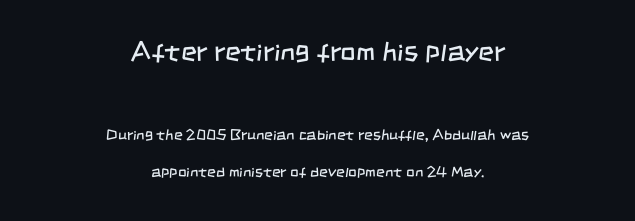
Q: Is the text bold? A: No.
Q: Is the text underlined? A: No.
Q: How is the paragraph aligned? A: Centered.
Q: Is the spacing between letters normal or unusually wide? A: Normal.
Q: Is the spacing between lines tight, normal or loose? A: Loose.
Q: Which block of text is set in a larger size, the first (top) or the second (bottom)? A: The first (top) one.
